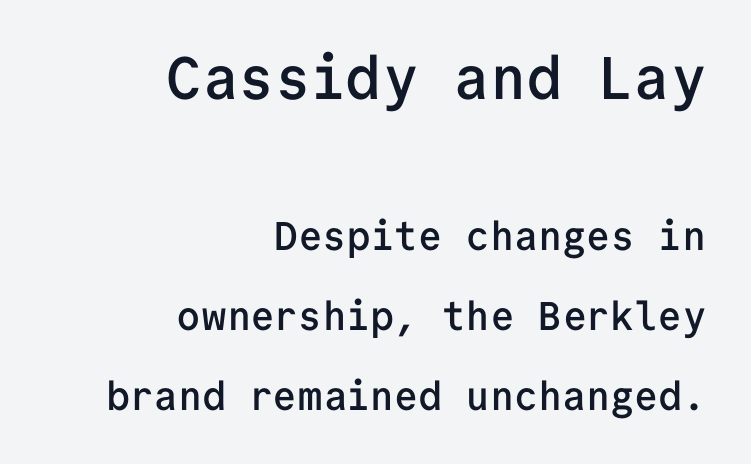
{"serif": "no", "italic": "no", "bold": "semi", "weight": "semibold", "width": "normal", "stroke_contrast": "low", "x_height": "medium", "monospaced": "yes", "underline": "no", "align": "right", "line_spacing": "loose", "line_spacing_ratio": 2.01, "letter_spacing": "normal", "letter_spacing_em": 0.0, "larger_block": "first", "size_ratio": 1.5, "glyph_px": 60}
